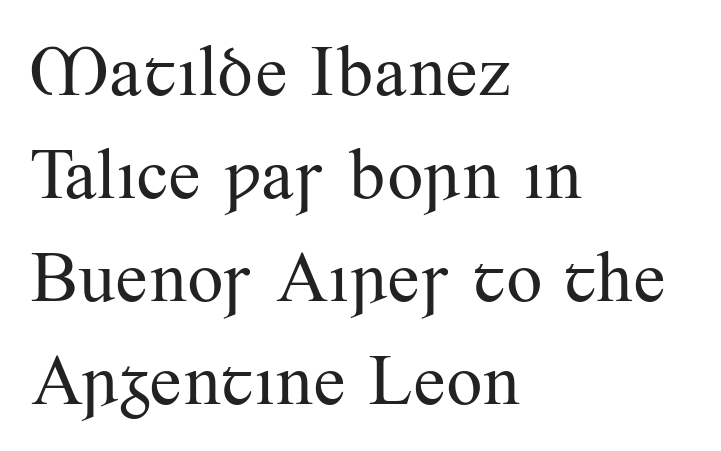
The image shows 72 px regular-weight serif type, upright; set left-aligned, normal line spacing (1.43x), normal letter spacing, not underlined; medium stroke contrast and a small x-height.
